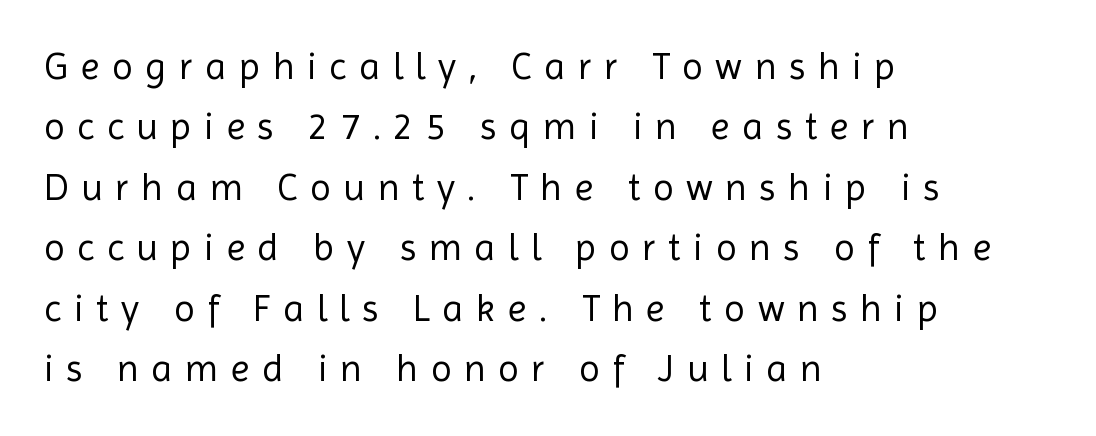
The image shows 38 px regular-weight sans-serif type, upright; set left-aligned, normal line spacing (1.59x), unusually wide letter spacing (+0.33 em), not underlined; a medium x-height.
